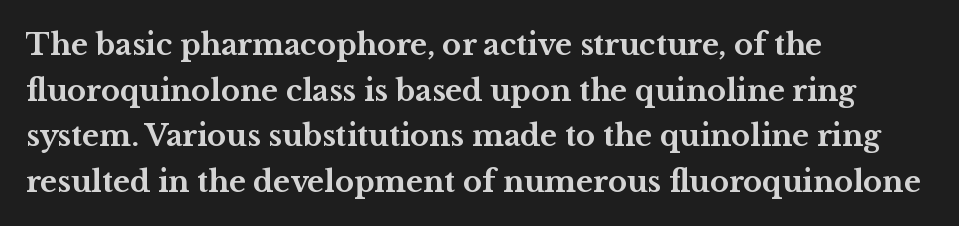
{"serif": "yes", "italic": "no", "bold": "yes", "weight": "bold", "width": "wide", "stroke_contrast": "medium", "x_height": "medium", "monospaced": "no", "underline": "no", "align": "left", "line_spacing": "normal", "line_spacing_ratio": 1.57, "letter_spacing": "normal", "letter_spacing_em": 0.0, "glyph_px": 29}
